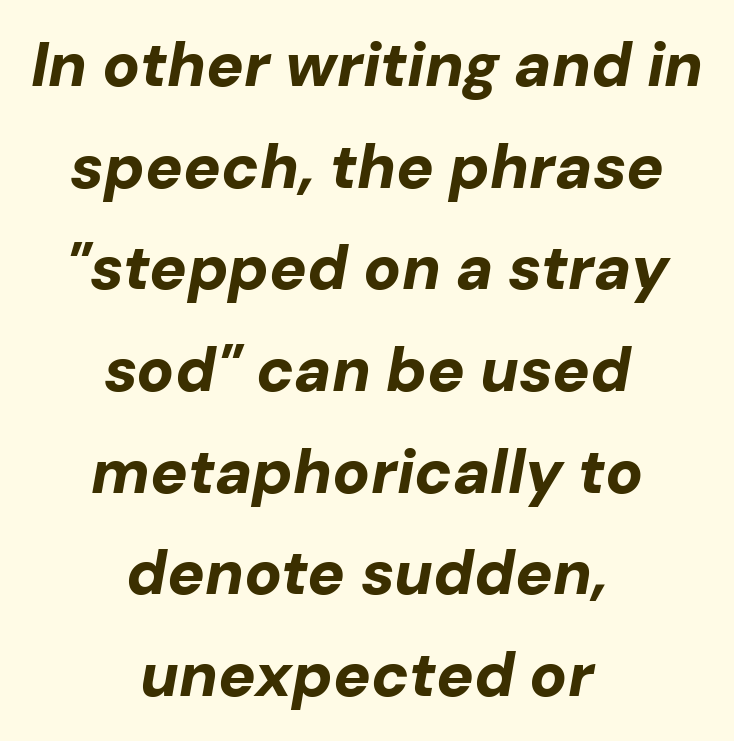
The image shows 62 px bold type, italic (leaning right); set centered, normal line spacing (1.64x), normal letter spacing, not underlined; low stroke contrast and a medium x-height.
